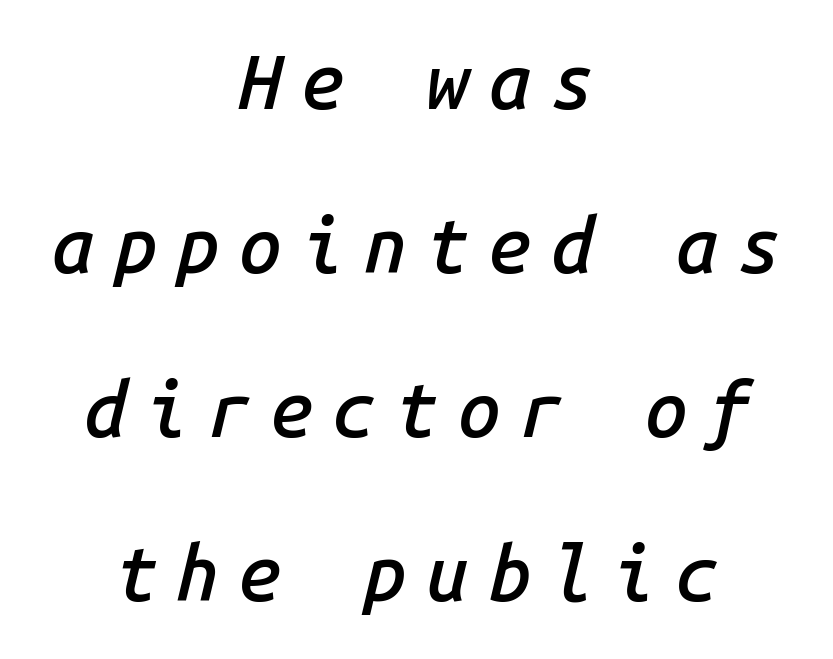
Students, observe: this is what heavily led, spacious text looks like. Characters follow at a spacing far wider than the type designer built in. You could count columns in this text — the font is strictly monospaced. The strip under each line holds only bare page. The letters are semibold — heavier than regular but short of a full bold.
